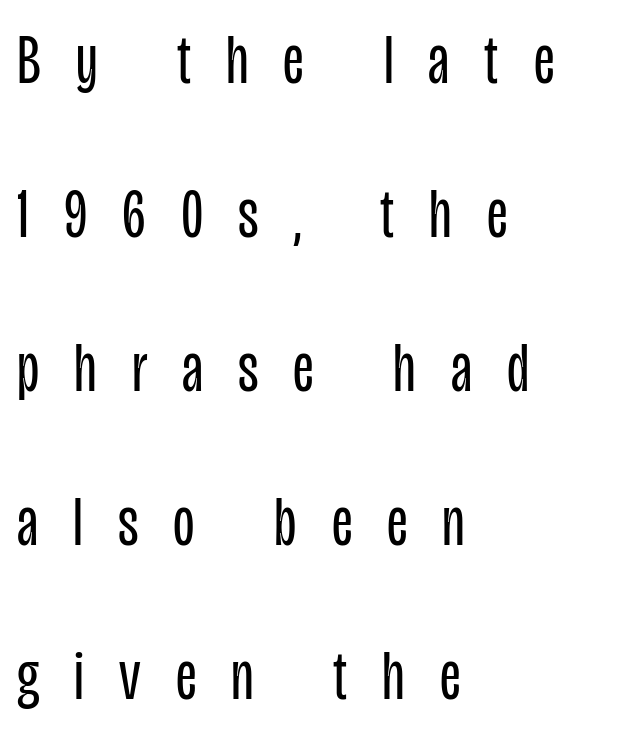
Line beginnings align vertically; line endings do not. Italic: no, the glyphs are upright roman. Proportional: the letters do not fall into vertical columns. Tracking value appears strongly positive — letters spread wide. Counters stay open thanks to moderate or lighter strokes.
